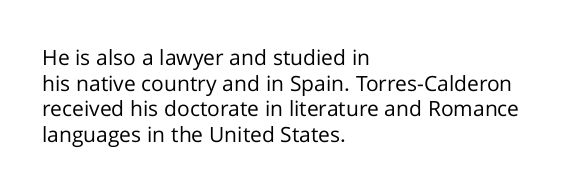
Does extra space separate the letters? No, they use regular spacing. The passage is arranged the way most books set body copy — flush left. The area under the type is left untouched. The face looks like a standard text weight, possibly lighter. Notice how the stems are strictly vertical — no italics here.
